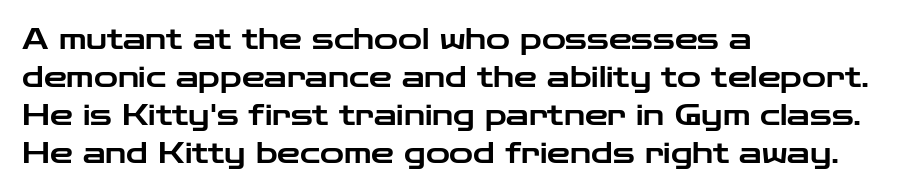
The image shows 29 px wide sans-serif type, upright; set left-aligned, normal line spacing (1.31x), normal letter spacing, not underlined; low stroke contrast and a medium x-height.
